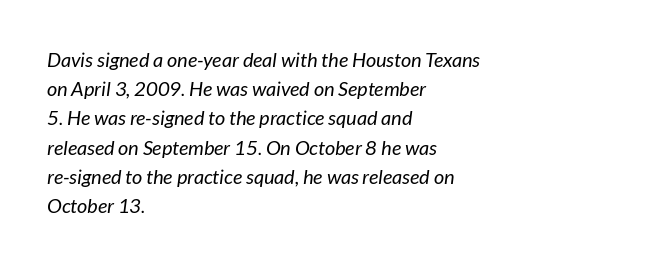
Q: Is the text bold? A: No.
Q: Is the text italic (slanted)? A: Yes, it leans right by about 7 degrees.
Q: Is the text underlined? A: No.
Q: How is the paragraph aligned? A: Left-aligned.
Q: Is the spacing between letters normal or unusually wide? A: Normal.
Q: Is the spacing between lines tight, normal or loose? A: Normal.
